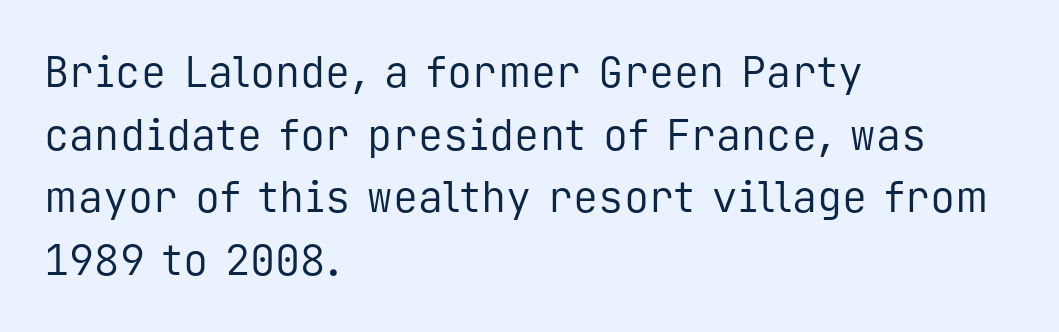
{"serif": "no", "italic": "no", "bold": "no", "weight": "regular", "width": "normal", "stroke_contrast": "low", "x_height": "medium", "monospaced": "yes", "underline": "no", "align": "left", "line_spacing": "normal", "line_spacing_ratio": 1.49, "letter_spacing": "normal", "letter_spacing_em": 0.0, "glyph_px": 42}
